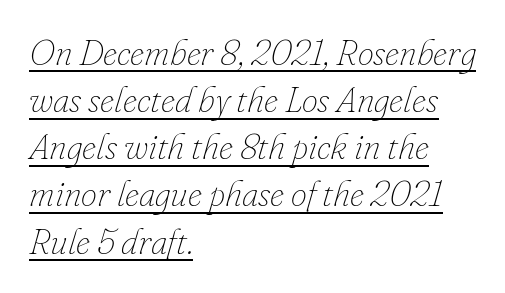
The image shows 36 px thin type, italic (leaning right); set left-aligned, normal line spacing (1.31x), normal letter spacing, underlined; low stroke contrast and a small x-height.
